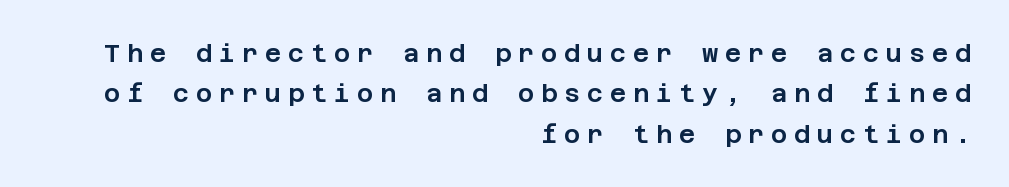
The image shows 25 px text type, upright; set right-aligned, normal line spacing (1.62x), unusually wide letter spacing (+0.27 em), not underlined.
